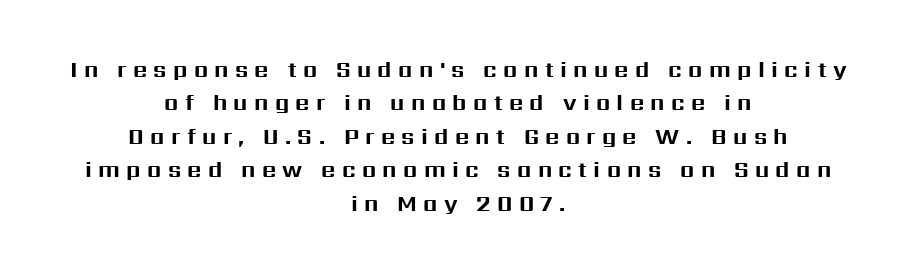
{"italic": "no", "bold": "yes", "underline": "no", "align": "center", "line_spacing": "normal", "line_spacing_ratio": 1.52, "letter_spacing": "wide", "letter_spacing_em": 0.29, "glyph_px": 22}
